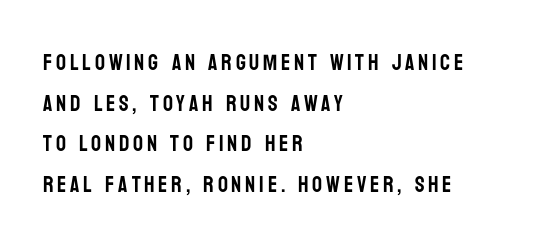
Q: Is the text italic (slanted)? A: No, it is upright.
Q: Is the text underlined? A: No.
Q: How is the paragraph aligned? A: Left-aligned.
